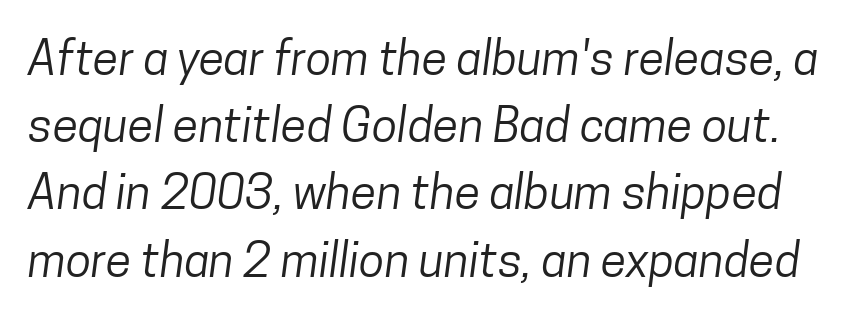
The image shows 47 px regular-weight, condensed sans-serif type; set normal line spacing (1.43x), normal letter spacing, not underlined; low stroke contrast and a medium x-height.
